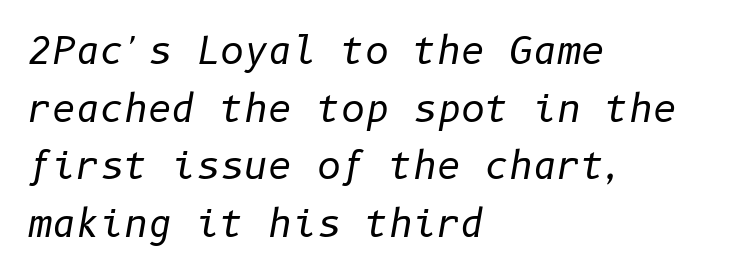
Q: Is the text bold? A: No.
Q: Is the text italic (slanted)? A: Yes, it leans right by about 10 degrees.
Q: Is the text underlined? A: No.
Q: How is the paragraph aligned? A: Left-aligned.
Q: Is the spacing between letters normal or unusually wide? A: Normal.
Q: Is the spacing between lines tight, normal or loose? A: Normal.
Q: Width (condensed, normal, or wide)? A: Normal.
Q: Stroke contrast? A: Low.
Q: x-height? A: Medium.
